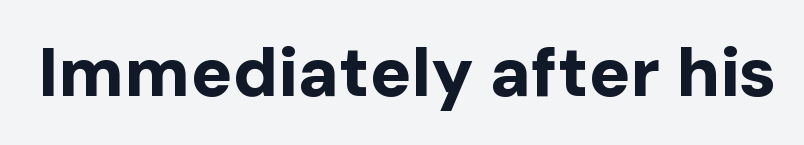
The image shows 69 px bold sans-serif type, upright; set normal letter spacing, not underlined; low stroke contrast and a medium x-height.
